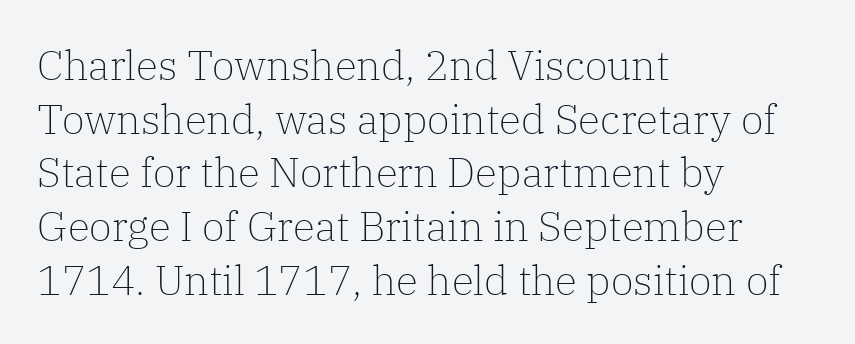
Check where the strokes stop: tiny serifs finish them off. Every row of glyphs begins at an identical x-position on the left. Baseline-to-baseline distance is the conventional proportion of letter height. Students, note that the glyphs here touch the page at normal intervals.
